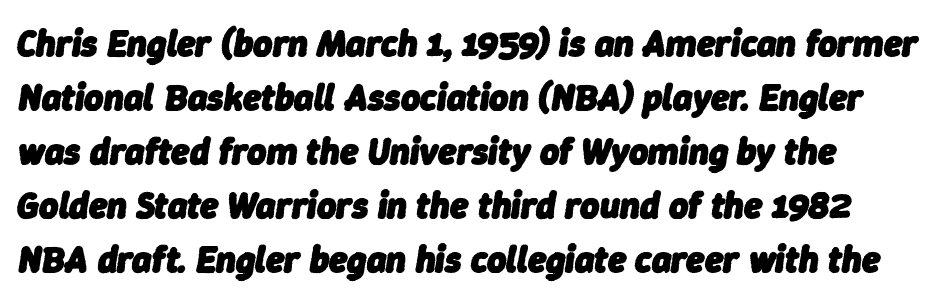
{"italic": "yes", "lean": "right", "slant_degrees": 9, "bold": "yes", "weight": "heavy", "width": "normal", "stroke_contrast": "low", "x_height": "medium", "monospaced": "no", "underline": "no", "line_spacing": "normal", "line_spacing_ratio": 1.46, "letter_spacing": "normal", "letter_spacing_em": 0.0, "glyph_px": 37}
